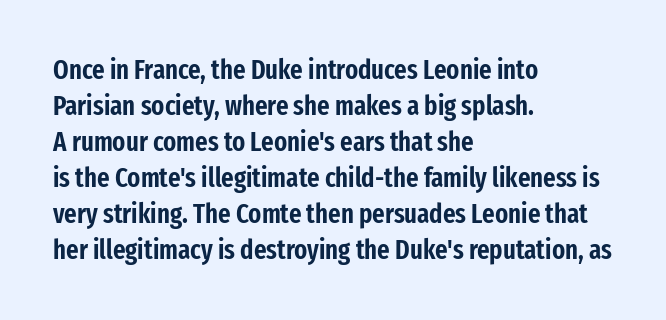
Vertically, the passage feels balanced, rows spaced as you'd expect. The face used here is rendered with its standard letterfit. The words here are not underlined. Posture: straight, roman, zero tilt.
